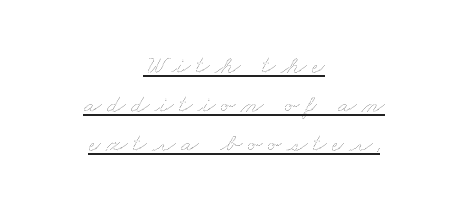
Q: Is the text bold? A: No.
Q: Is the text underlined? A: Yes.
Q: How is the paragraph aligned? A: Centered.
Q: Is the spacing between letters normal or unusually wide? A: Unusually wide.
Q: Is the spacing between lines tight, normal or loose? A: Normal.
